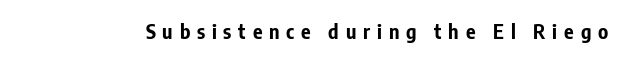
{"italic": "no", "bold": "yes", "underline": "no", "letter_spacing": "wide", "letter_spacing_em": 0.34, "glyph_px": 20}
